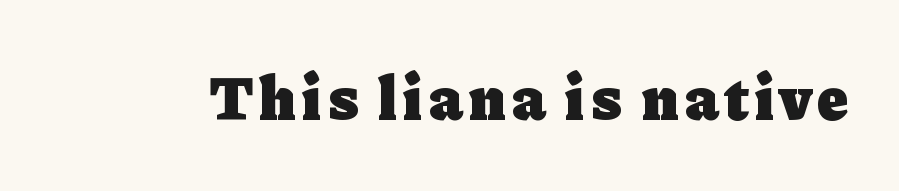
{"serif": "yes", "italic": "no", "bold": "yes", "weight": "heavy", "width": "normal", "stroke_contrast": "low", "x_height": "medium", "monospaced": "no", "underline": "no", "glyph_px": 62}
